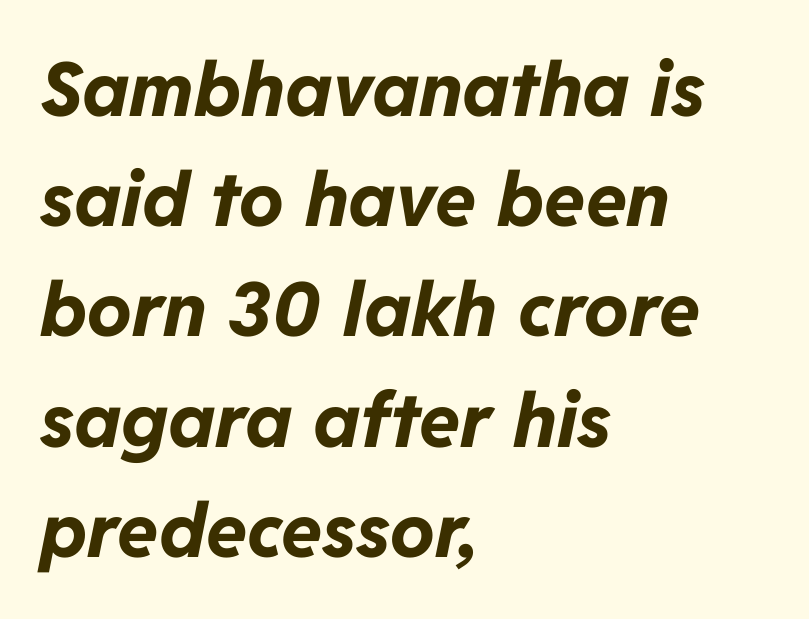
There is no visible air inserted between adjacent glyphs. Clear beneath every line of the passage. Heavy-handed strokes throughout: this text is bold. This block has exactly the height ordinary leading produces. Varying glyph widths throughout — classic text-font behaviour. The typography opts for an oblique posture over an upright one.
